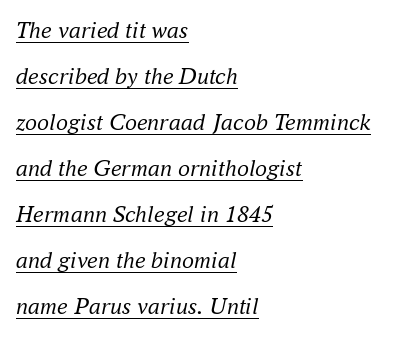
{"italic": "yes", "lean": "right", "slant_degrees": 16, "bold": "no", "underline": "yes", "align": "left", "line_spacing": "loose", "line_spacing_ratio": 1.92, "letter_spacing": "normal", "letter_spacing_em": 0.0, "glyph_px": 24}
